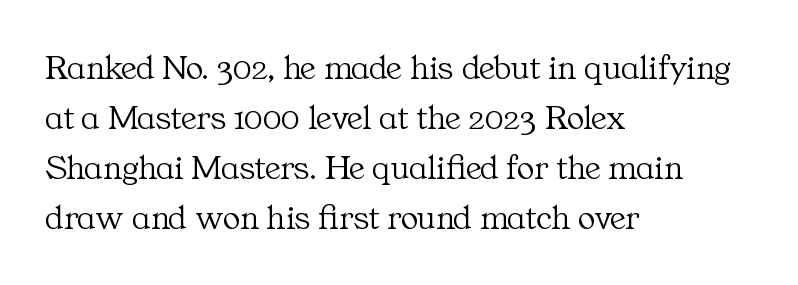
Q: Is the text bold? A: No.
Q: Is the text italic (slanted)? A: No, it is upright.
Q: Is the typeface a serif or a sans-serif typeface? A: Serif.
Q: Is the text underlined? A: No.
Q: How is the paragraph aligned? A: Left-aligned.
Q: Is the spacing between letters normal or unusually wide? A: Normal.
Q: Is the spacing between lines tight, normal or loose? A: Normal.
Q: Width (condensed, normal, or wide)? A: Normal.
Q: Stroke contrast? A: Medium.
Q: x-height? A: Medium.
Q: Monospaced? A: No.
